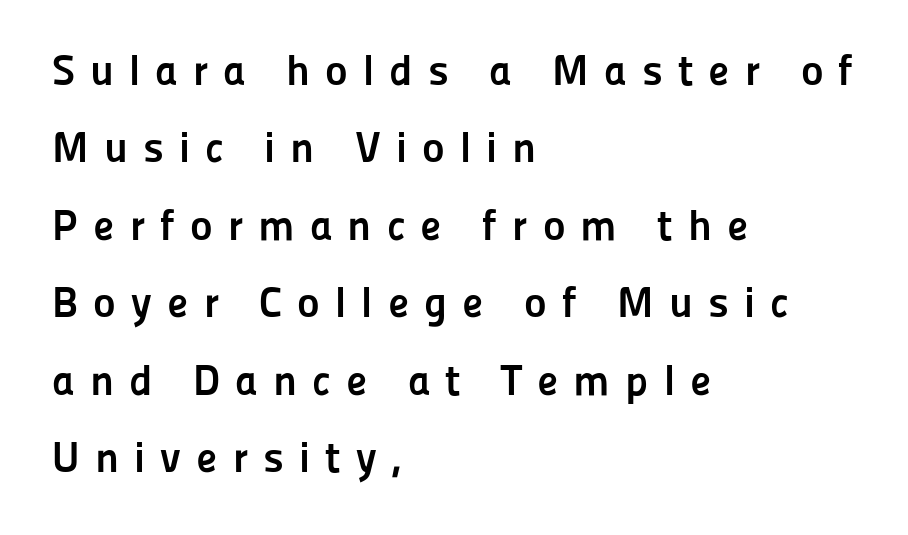
The image shows 43 px semibold sans-serif type, upright; set left-aligned, line spacing 1.8x, unusually wide letter spacing (+0.35 em), not underlined; low stroke contrast and a medium x-height.
